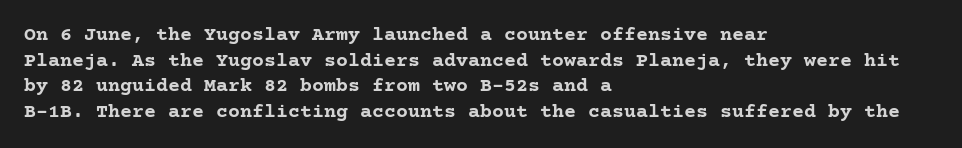
Q: Is the text bold? A: Yes.
Q: Is the text italic (slanted)? A: No, it is upright.
Q: Is the text underlined? A: No.
Q: How is the paragraph aligned? A: Left-aligned.
Q: Is the spacing between letters normal or unusually wide? A: Normal.
Q: Is the spacing between lines tight, normal or loose? A: Normal.
